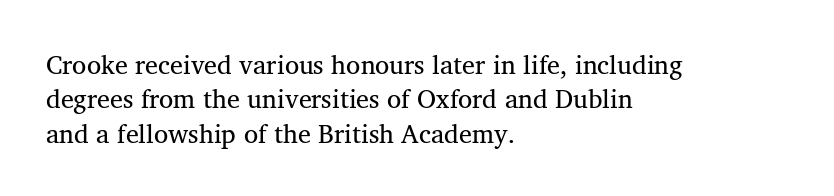
The image shows 26 px text type; set left-aligned, normal line spacing (1.32x), normal letter spacing, not underlined.
